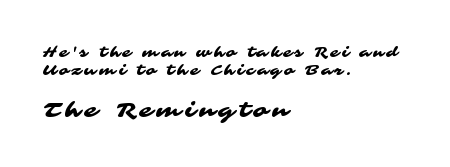
The image shows 21 px text type; set left-aligned, normal line spacing (1.32x), unusually wide letter spacing (+0.2 em), not underlined; the second (bottom) block is 1.5x larger.
